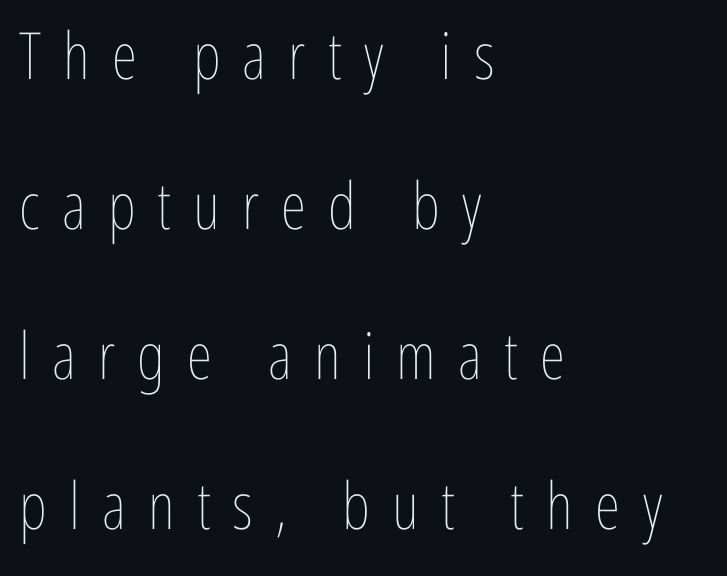
{"italic": "no", "bold": "no", "weight": "thin", "width": "condensed", "stroke_contrast": "low", "x_height": "medium", "monospaced": "no", "underline": "no", "align": "left", "line_spacing": "loose", "line_spacing_ratio": 2.31, "letter_spacing": "wide", "letter_spacing_em": 0.34, "glyph_px": 65}
